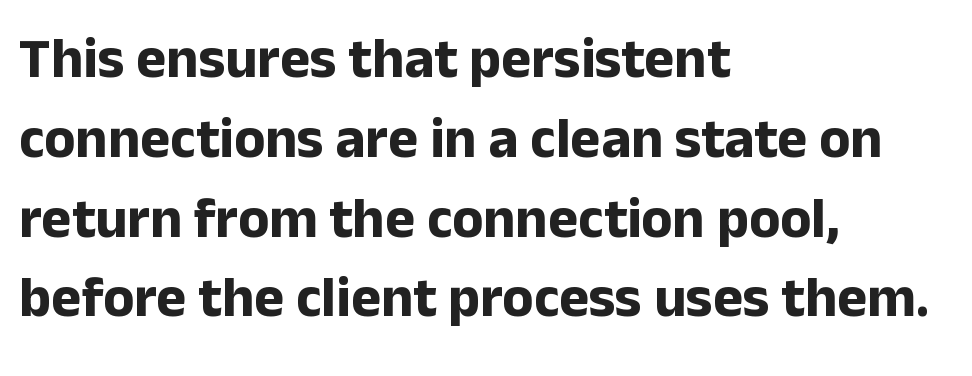
{"serif": "no", "italic": "no", "bold": "yes", "weight": "bold", "width": "normal", "stroke_contrast": "low", "x_height": "medium", "monospaced": "no", "underline": "no", "align": "left", "line_spacing": "normal", "line_spacing_ratio": 1.4, "letter_spacing": "normal", "letter_spacing_em": 0.0, "glyph_px": 57}
